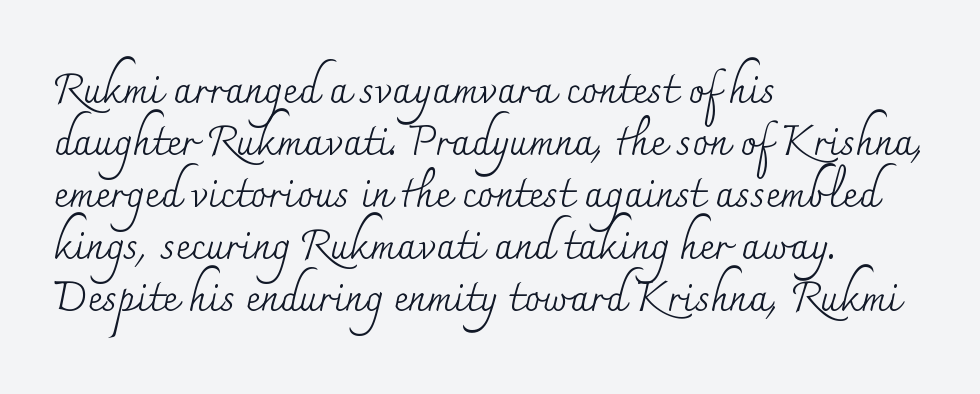
{"serif": "yes", "bold": "no", "weight": "regular", "width": "normal", "stroke_contrast": "medium", "x_height": "small", "monospaced": "no", "underline": "no", "align": "left", "line_spacing": "normal", "line_spacing_ratio": 1.27, "letter_spacing": "normal", "letter_spacing_em": 0.0, "glyph_px": 41}
